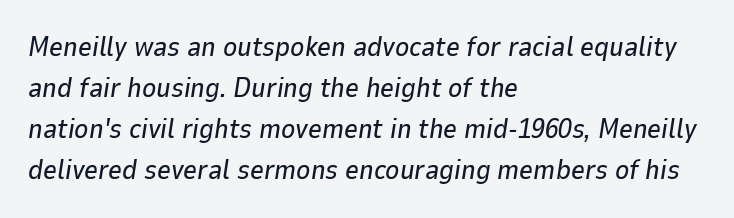
{"italic": "yes", "lean": "right", "slant_degrees": 9, "underline": "no", "align": "left", "line_spacing": "normal", "line_spacing_ratio": 1.52, "letter_spacing": "normal", "letter_spacing_em": 0.0, "glyph_px": 27}
